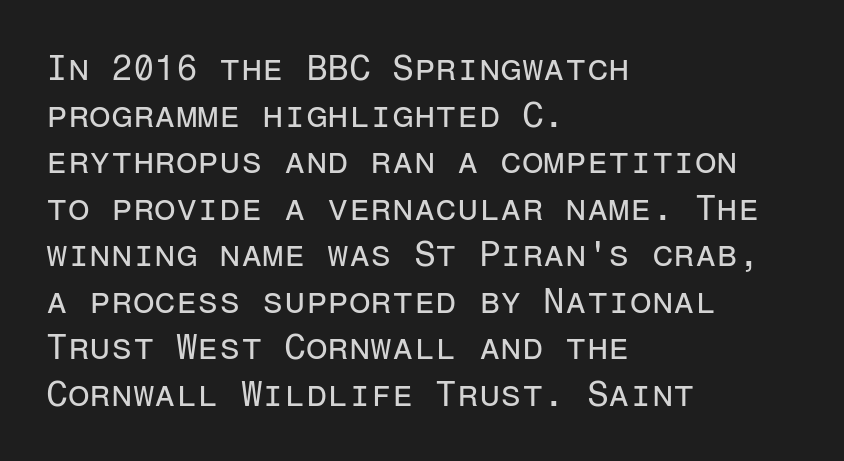
The letters stand straight up with perfectly vertical stems. Leading: standard. Ink coverage per letter is moderate at most. Glance below the letters and you will spot only blank space.
